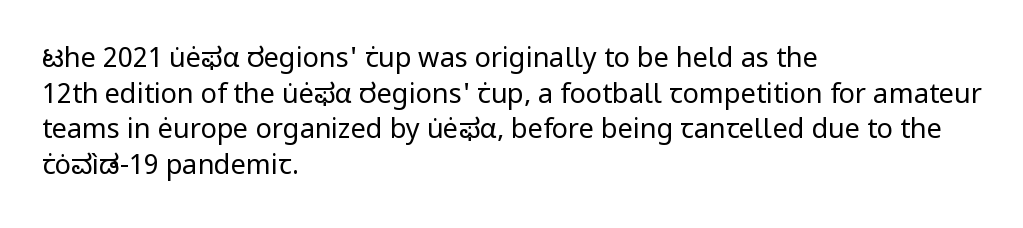
Notice how descenders clear the ascenders below comfortably — that's standard leading. Rule under the text: the space is simply empty. This rendering uses left alignment, leaving the right contour irregular. The type sits square on the baseline with zero lean. The font sits on the lighter half of the weight spectrum, regular included. The gaps between neighbouring characters are ordinary and unremarkable.
